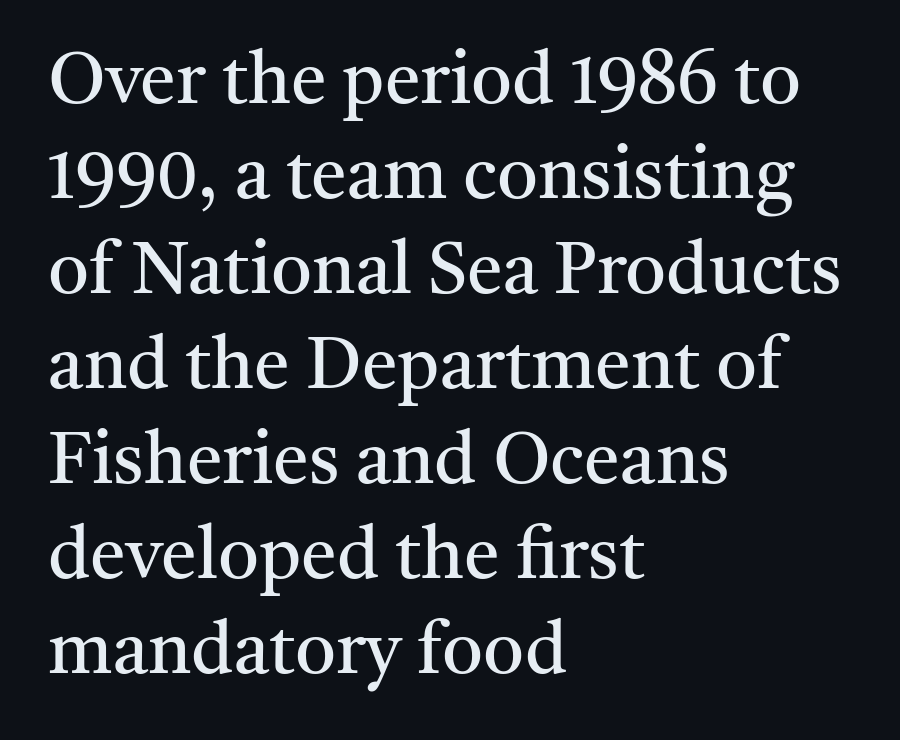
Every character sits straight up, as roman type does. Type without underlining. Each word holds together tightly as a unit, with standard inter-letter gaps. No letter is thick-stroked: the sample isn't bold. Serifs: yes, visible at the terminals of the letterforms.
